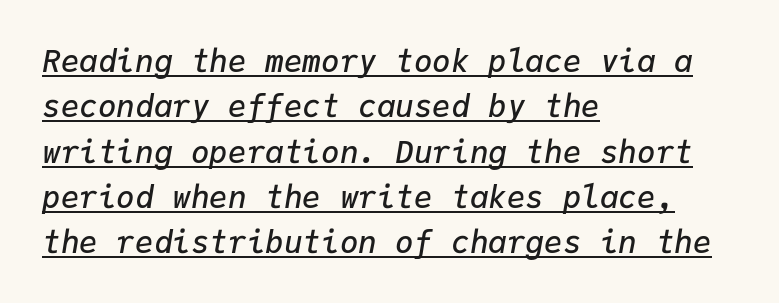
{"italic": "yes", "lean": "right", "slant_degrees": 9, "bold": "semi", "weight": "semibold", "width": "normal", "stroke_contrast": "low", "x_height": "medium", "monospaced": "yes", "underline": "yes", "align": "left", "line_spacing": "normal", "line_spacing_ratio": 1.46, "letter_spacing": "normal", "letter_spacing_em": 0.0, "glyph_px": 31}
